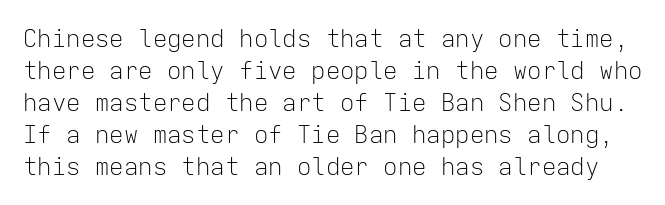
The image shows 24 px text type, upright; set normal line spacing (1.33x), normal letter spacing, not underlined.
